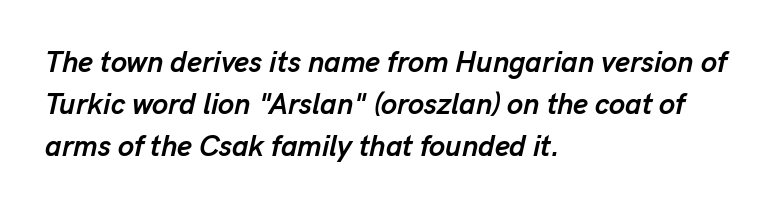
{"italic": "yes", "lean": "right", "slant_degrees": 13, "bold": "yes", "weight": "semibold", "width": "normal", "stroke_contrast": "low", "x_height": "medium", "monospaced": "no", "underline": "no", "align": "left", "line_spacing": "normal", "line_spacing_ratio": 1.45, "letter_spacing": "normal", "letter_spacing_em": 0.0, "glyph_px": 29}
